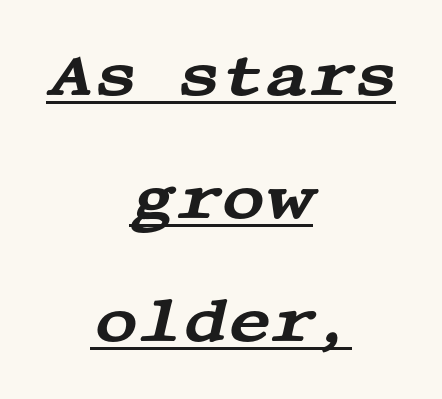
{"serif": "yes", "italic": "yes", "lean": "right", "slant_degrees": 13, "width": "wide", "stroke_contrast": "medium", "x_height": "large", "underline": "yes", "align": "center", "line_spacing": "loose", "line_spacing_ratio": 2.05, "letter_spacing": "normal", "letter_spacing_em": 0.0, "glyph_px": 60}
